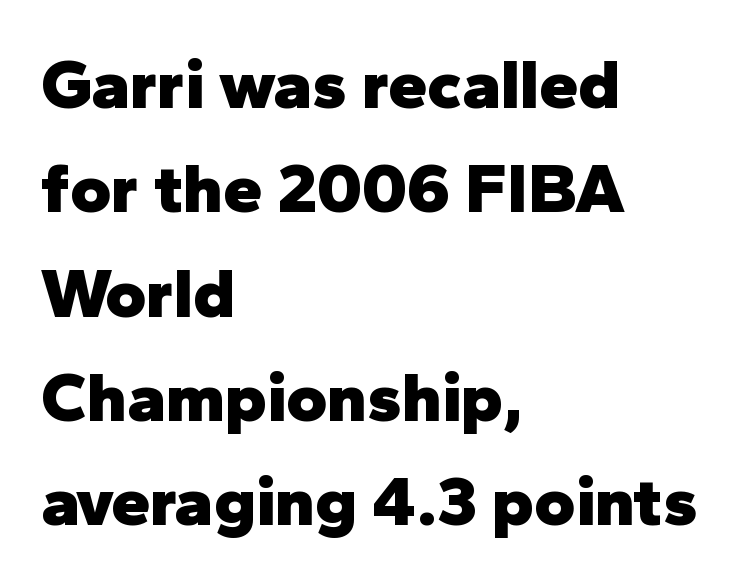
Q: Is the text bold? A: Yes.
Q: Is the text italic (slanted)? A: No, it is upright.
Q: Is the typeface a serif or a sans-serif typeface? A: Sans-serif.
Q: Is the text underlined? A: No.
Q: How is the paragraph aligned? A: Left-aligned.
Q: Is the spacing between letters normal or unusually wide? A: Normal.
Q: Is the spacing between lines tight, normal or loose? A: Normal.
Q: Width (condensed, normal, or wide)? A: Normal.
Q: Stroke contrast? A: Low.
Q: x-height? A: Medium.
Q: Monospaced? A: No.
